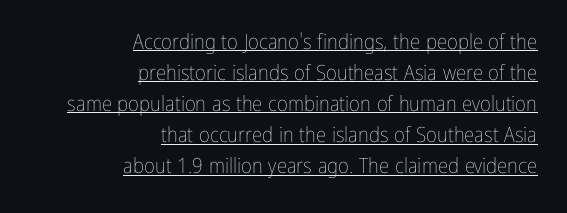
{"italic": "no", "bold": "no", "underline": "yes", "align": "right", "line_spacing": "normal", "line_spacing_ratio": 1.48, "letter_spacing": "normal", "letter_spacing_em": 0.0, "glyph_px": 21}
